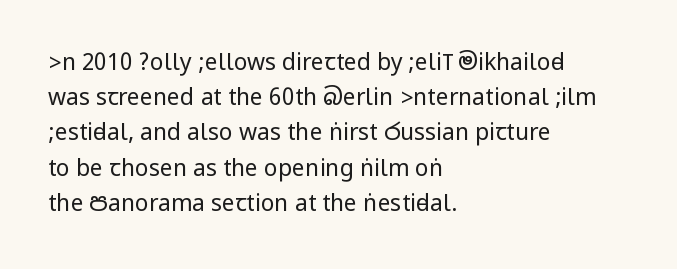
A typesetter would call this leading conventional body-copy spacing. Casual observation: everything's shoved over to the left. Counters stay open thanks to moderate or lighter strokes. The lettering stays uniformly vertical, giving the passage a roman look. No extra tracking has been applied to these lines. The gap between lines stays unmarked.
